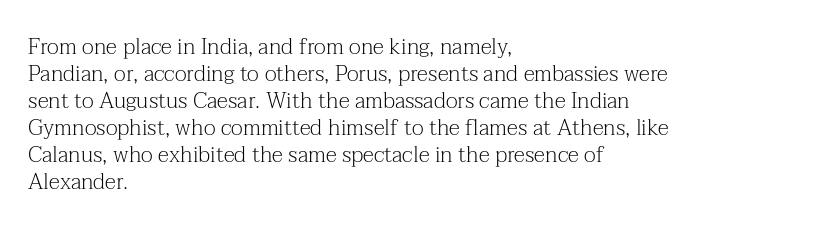
{"italic": "no", "bold": "no", "underline": "no", "align": "left", "line_spacing_ratio": 1.23, "letter_spacing": "normal", "letter_spacing_em": 0.0, "glyph_px": 22}
